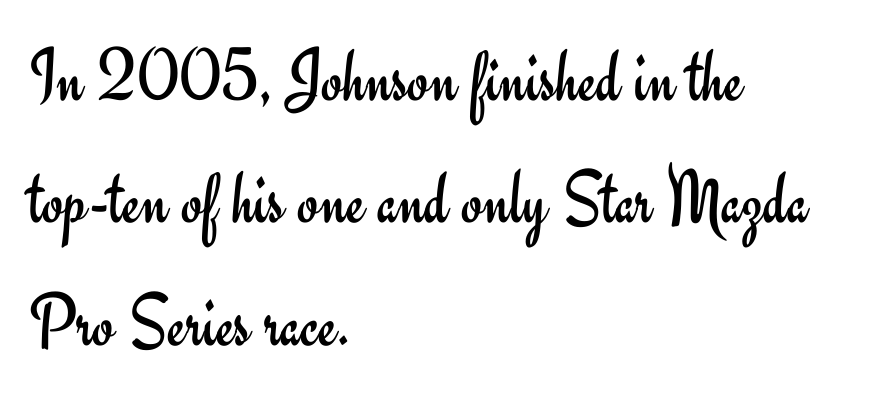
The image shows 77 px regular-weight sans-serif type; set left-aligned, normal line spacing (1.59x), normal letter spacing, not underlined; low stroke contrast and a small x-height.
